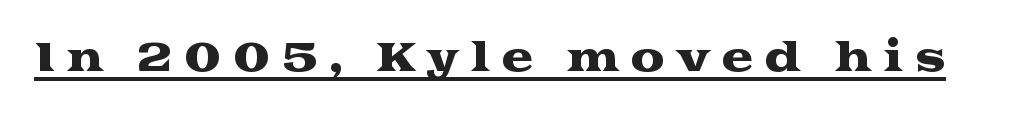
The image shows 39 px wide serif type, upright; set unusually wide letter spacing (+0.27 em), underlined; medium stroke contrast and a medium x-height.
